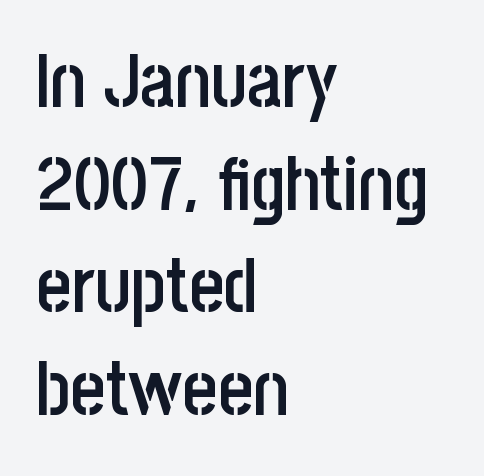
Q: Is the text bold? A: Semi-bold.
Q: Is the text italic (slanted)? A: No, it is upright.
Q: Is the typeface a serif or a sans-serif typeface? A: Sans-serif.
Q: Is the text underlined? A: No.
Q: How is the paragraph aligned? A: Left-aligned.
Q: Is the spacing between letters normal or unusually wide? A: Normal.
Q: Is the spacing between lines tight, normal or loose? A: Normal.
Q: Width (condensed, normal, or wide)? A: Condensed.
Q: Stroke contrast? A: Low.
Q: x-height? A: Large.
Q: Monospaced? A: No.
